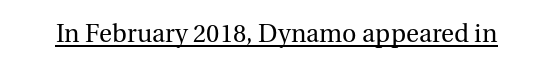
The letterforms sit at book weight or below. Posture: upright roman. Here the glyphs are tracked normally, forming tight word shapes. The words here are underlined.
